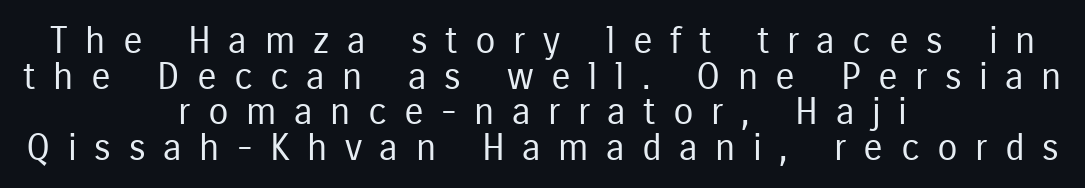
{"serif": "no", "italic": "no", "bold": "no", "weight": "regular", "width": "condensed", "stroke_contrast": "low", "x_height": "medium", "monospaced": "no", "underline": "no", "align": "center", "line_spacing": "tight", "line_spacing_ratio": 0.96, "letter_spacing": "wide", "letter_spacing_em": 0.47, "glyph_px": 37}
